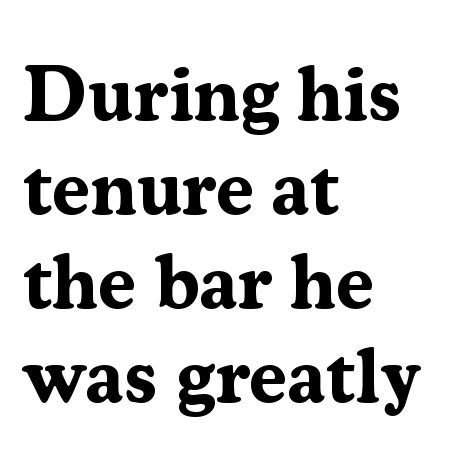
Q: Is the text bold? A: Yes.
Q: Is the text italic (slanted)? A: No, it is upright.
Q: Is the typeface a serif or a sans-serif typeface? A: Serif.
Q: Is the text underlined? A: No.
Q: How is the paragraph aligned? A: Left-aligned.
Q: Is the spacing between letters normal or unusually wide? A: Normal.
Q: Width (condensed, normal, or wide)? A: Normal.
Q: Stroke contrast? A: Medium.
Q: x-height? A: Medium.
Q: Monospaced? A: No.
